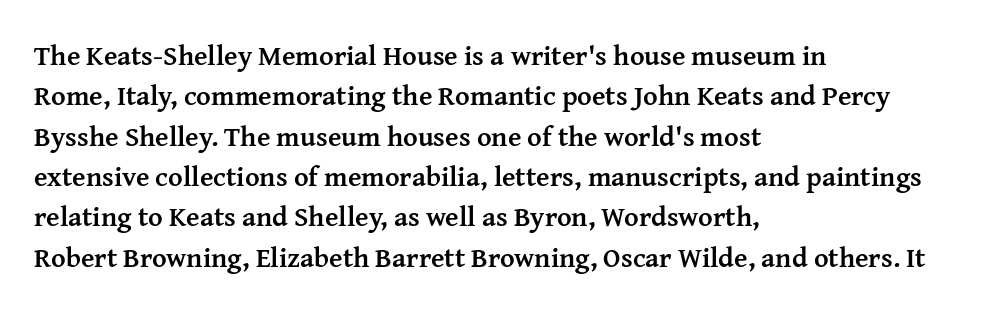
Q: Is the text bold? A: Yes.
Q: Is the text italic (slanted)? A: No, it is upright.
Q: Is the typeface a serif or a sans-serif typeface? A: Serif.
Q: Is the text underlined? A: No.
Q: How is the paragraph aligned? A: Left-aligned.
Q: Is the spacing between letters normal or unusually wide? A: Normal.
Q: Is the spacing between lines tight, normal or loose? A: Normal.
Q: Width (condensed, normal, or wide)? A: Normal.
Q: Stroke contrast? A: Medium.
Q: x-height? A: Medium.
Q: Monospaced? A: No.
